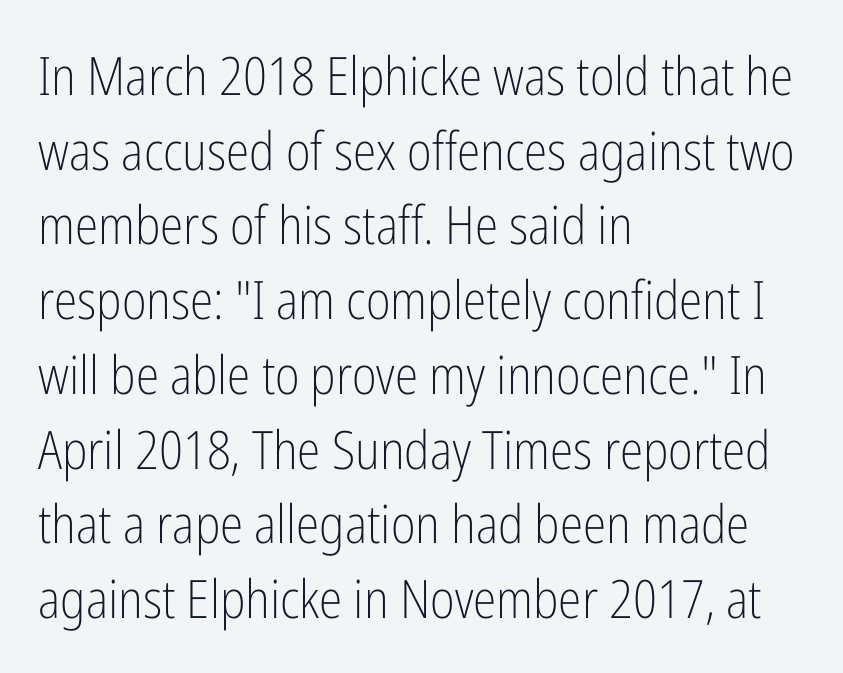
Q: Is the text bold? A: No.
Q: Is the text italic (slanted)? A: No, it is upright.
Q: Is the typeface a serif or a sans-serif typeface? A: Sans-serif.
Q: Is the text underlined? A: No.
Q: How is the paragraph aligned? A: Left-aligned.
Q: Is the spacing between letters normal or unusually wide? A: Normal.
Q: Is the spacing between lines tight, normal or loose? A: Normal.
Q: Width (condensed, normal, or wide)? A: Condensed.
Q: Stroke contrast? A: Low.
Q: x-height? A: Medium.
Q: Monospaced? A: No.
